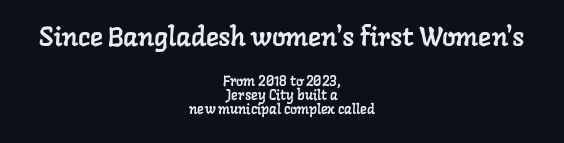
{"underline": "no", "align": "center", "line_spacing": "tight", "line_spacing_ratio": 1.0, "letter_spacing": "normal", "letter_spacing_em": 0.0, "larger_block": "first", "size_ratio": 1.93, "glyph_px": 27}
